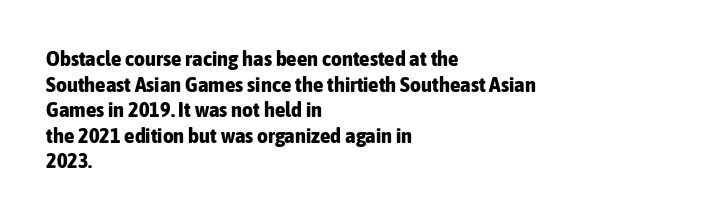
Q: Is the text bold? A: Yes.
Q: Is the text italic (slanted)? A: No, it is upright.
Q: Is the text underlined? A: No.
Q: How is the paragraph aligned? A: Left-aligned.
Q: Is the spacing between letters normal or unusually wide? A: Normal.
